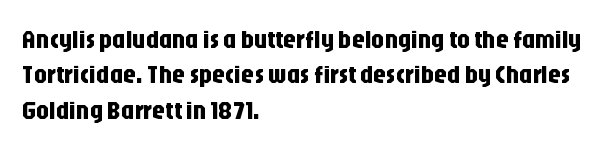
The passage shown stacks its lines at a standard gap. These lines stack with their left ends in a neat column. A roman cut, with each character standing at attention. Caption: standard tracking, unaltered. Words float on clear page, feet unadorned.
